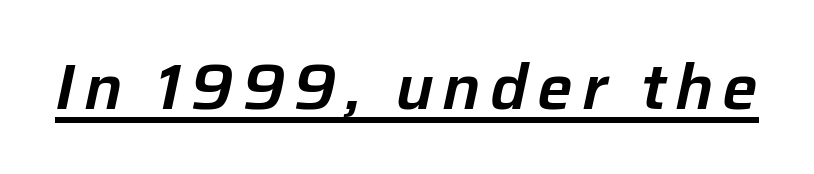
Q: Is the text italic (slanted)? A: Yes, it leans right by about 12 degrees.
Q: Is the text underlined? A: Yes.
Q: Width (condensed, normal, or wide)? A: Normal.
Q: Stroke contrast? A: Low.
Q: x-height? A: Medium.
Q: Monospaced? A: No.
